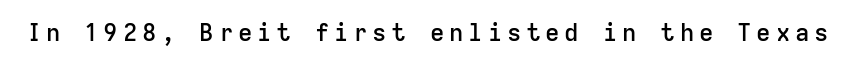
Q: Is the text bold? A: Semi-bold.
Q: Is the text italic (slanted)? A: No, it is upright.
Q: Is the text underlined? A: No.
Q: Is the spacing between letters normal or unusually wide? A: Unusually wide.
